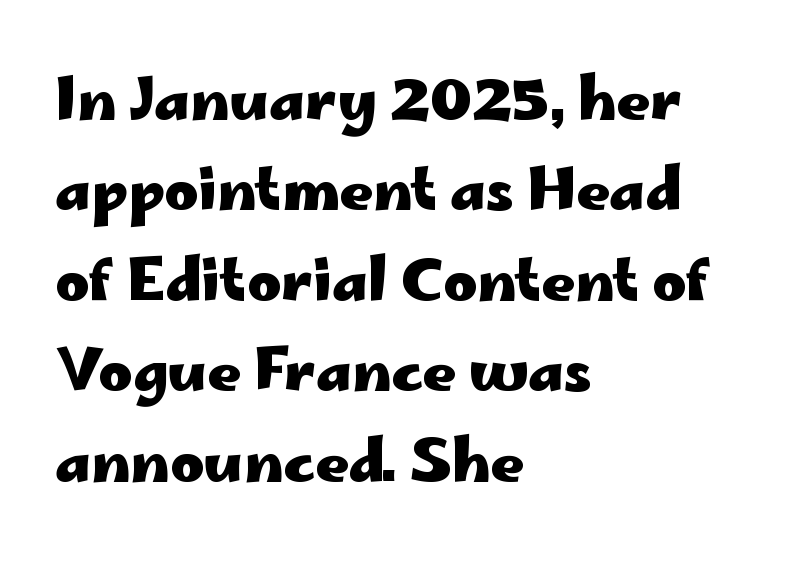
The image shows 58 px heavy, wide sans-serif type, upright; set left-aligned, normal line spacing (1.56x), normal letter spacing, not underlined; low stroke contrast and a small x-height.
